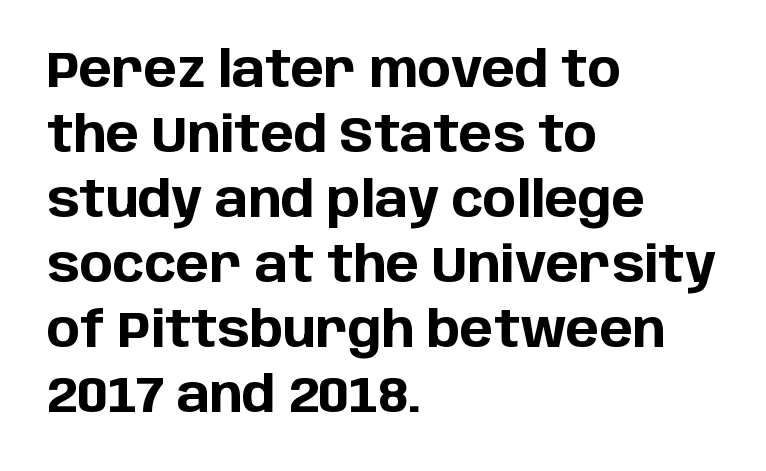
The image shows 50 px bold sans-serif type, upright; set left-aligned, normal line spacing (1.3x), normal letter spacing, not underlined; low stroke contrast and a large x-height.
